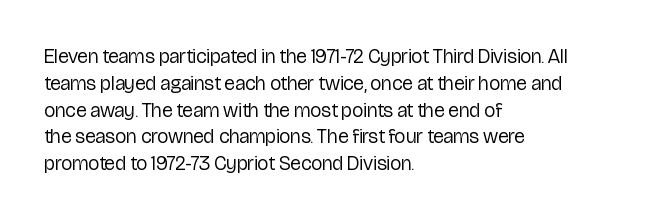
Q: Is the text bold? A: No.
Q: Is the text italic (slanted)? A: No, it is upright.
Q: Is the text underlined? A: No.
Q: How is the paragraph aligned? A: Left-aligned.
Q: Is the spacing between letters normal or unusually wide? A: Normal.
Q: Is the spacing between lines tight, normal or loose? A: Normal.
